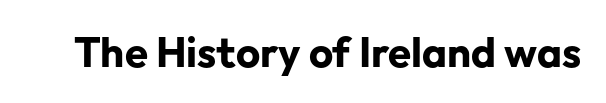
Clear beneath every line of the passage. What kind of face is this? One without serifs — a sans. Is the type bold? Yes — the strokes are clearly thick and heavy. Think of a printed novel: that variable character pitch is what you see here. The specimen reads as upright at a glance.
